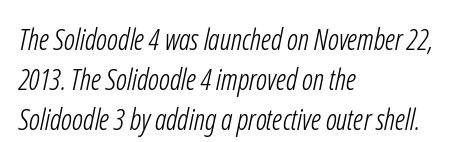
The image shows 29 px light, condensed sans-serif type; set left-aligned, normal line spacing (1.38x), normal letter spacing, not underlined; low stroke contrast and a medium x-height.
